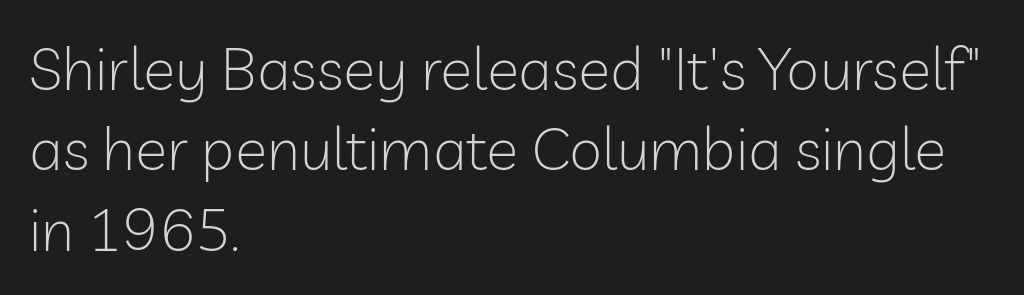
{"serif": "no", "italic": "no", "bold": "no", "weight": "light", "width": "normal", "stroke_contrast": "low", "x_height": "medium", "monospaced": "no", "underline": "no", "align": "left", "line_spacing": "normal", "line_spacing_ratio": 1.34, "letter_spacing": "normal", "letter_spacing_em": 0.0, "glyph_px": 60}
